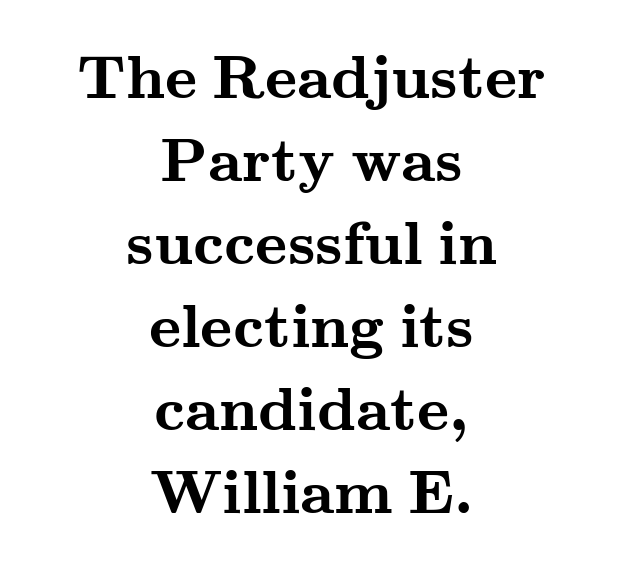
The foot of each line stays bare and open. The rendering uses natural spacing where letterforms have individual widths. One-word summary of the alignment: center. Letter spacing: default. Each glyph is drawn with heavy, bold strokes. These lines are composed in type with serifs.
